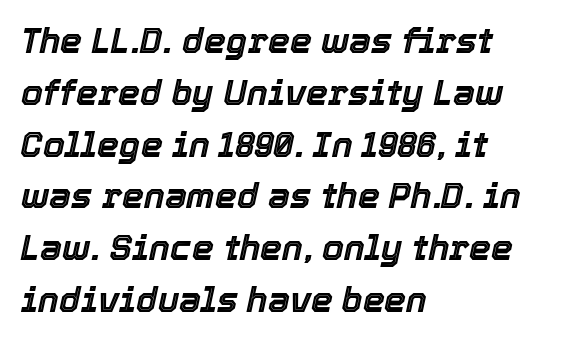
{"italic": "yes", "lean": "right", "slant_degrees": 12, "width": "normal", "x_height": "medium", "monospaced": "no", "underline": "no", "align": "left", "line_spacing": "normal", "line_spacing_ratio": 1.48, "letter_spacing": "normal", "letter_spacing_em": 0.0, "glyph_px": 35}
